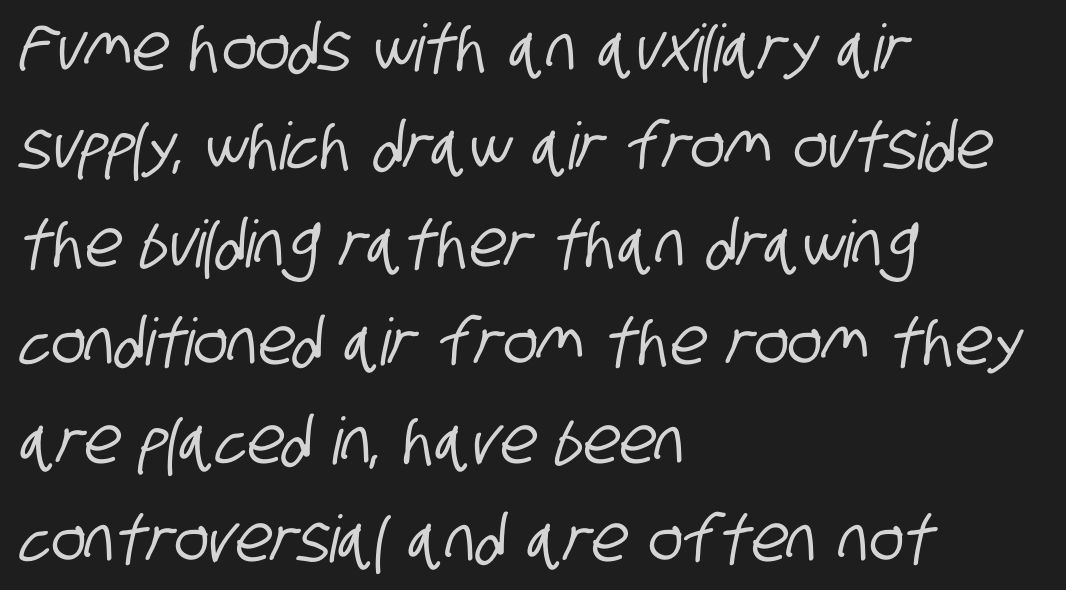
The image shows 65 px condensed sans-serif type; set left-aligned, normal line spacing (1.51x), normal letter spacing, not underlined; low stroke contrast and a large x-height.
